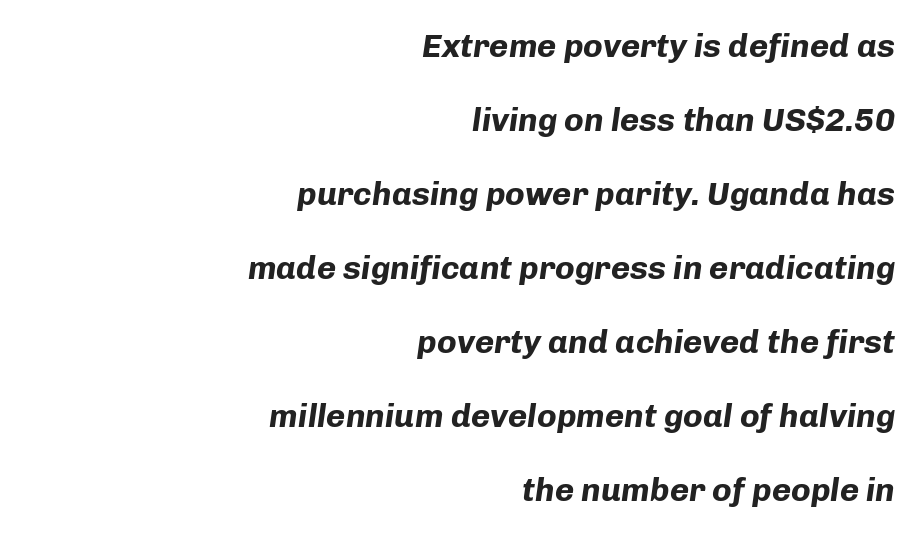
Typesetter's note: full bold, strokes at maximum text heaviness. Yep, that's italic — everything's leaning. The passage shown stacks its lines with a broad gap. The words here are not underlined.
